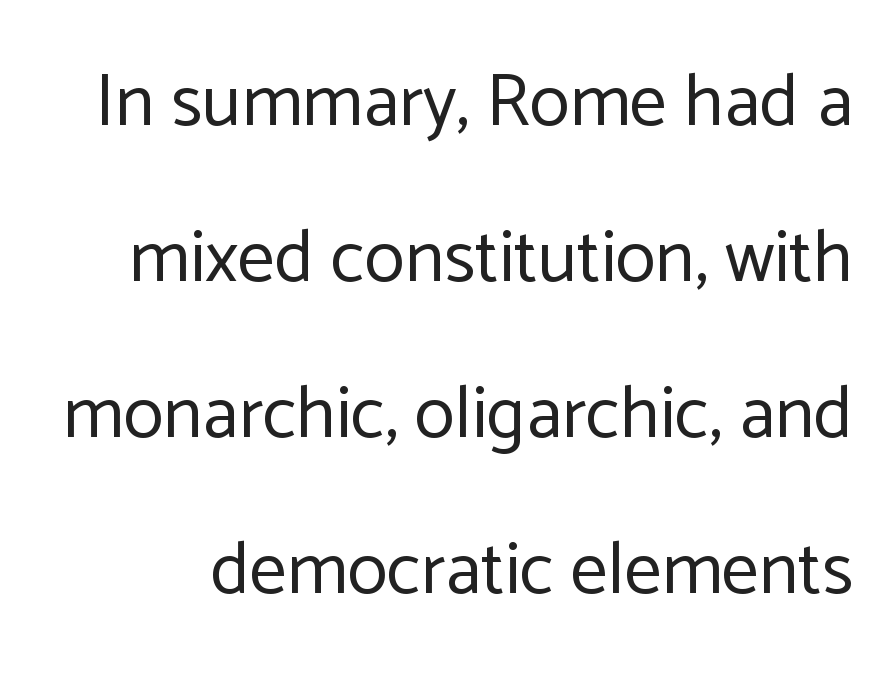
Unbolded letterforms with no extra heft. You could not count columns in this text — the font is proportionally spaced. The lines are spread far apart with generous leading. Nobody drew a line under any word here. This is roman type, the default non-slanted kind.
